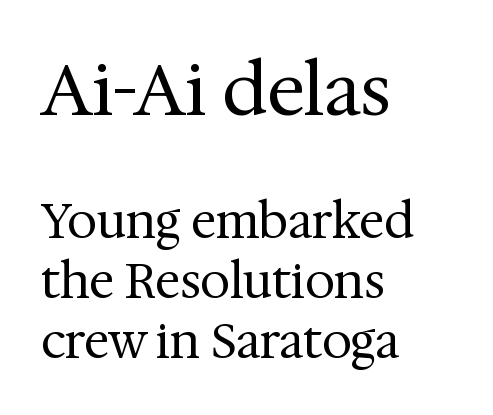
Q: Is the text bold? A: No.
Q: Is the text italic (slanted)? A: No, it is upright.
Q: Is the typeface a serif or a sans-serif typeface? A: Serif.
Q: Is the text underlined? A: No.
Q: How is the paragraph aligned? A: Left-aligned.
Q: Is the spacing between letters normal or unusually wide? A: Normal.
Q: Is the spacing between lines tight, normal or loose? A: Normal.
Q: Which block of text is set in a larger size, the first (top) or the second (bottom)? A: The first (top) one.
Q: Width (condensed, normal, or wide)? A: Normal.
Q: Stroke contrast? A: Medium.
Q: x-height? A: Medium.
Q: Monospaced? A: No.
